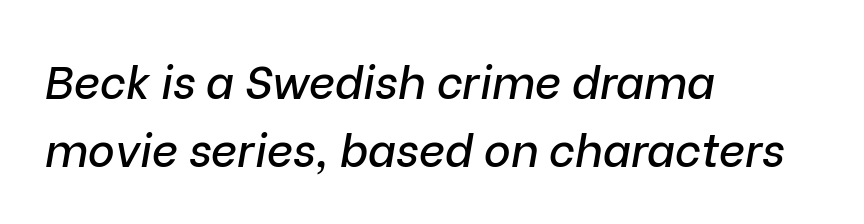
The image shows 46 px text type, italic (leaning right); set left-aligned, normal line spacing (1.48x), normal letter spacing, not underlined; low stroke contrast and a medium x-height.
